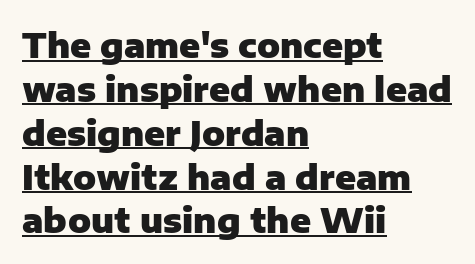
Where is the straight margin? On the left. The lines sit at an ordinary, default distance from one another. This is roman type, the default non-slanted kind. The line texture is even and compact thanks to regular tracking.
